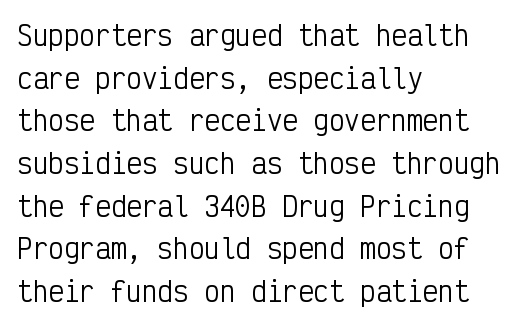
Q: Is the text bold? A: No.
Q: Is the text italic (slanted)? A: No, it is upright.
Q: Is the text underlined? A: No.
Q: How is the paragraph aligned? A: Left-aligned.
Q: Is the spacing between letters normal or unusually wide? A: Normal.
Q: Is the spacing between lines tight, normal or loose? A: Normal.
